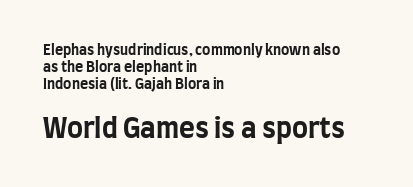
You can tell it's not italic because the verticals are truly vertical. A typesetter would call this zero additional tracking. The gap between lines stays unmarked. The glyphs have the mass of a bold cut.
